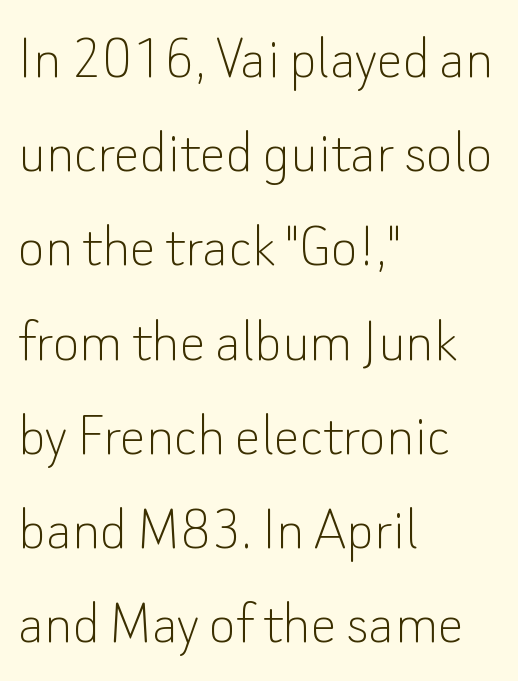
Q: Is the text bold? A: No.
Q: Is the text italic (slanted)? A: No, it is upright.
Q: Is the typeface a serif or a sans-serif typeface? A: Sans-serif.
Q: Is the text underlined? A: No.
Q: How is the paragraph aligned? A: Left-aligned.
Q: Is the spacing between letters normal or unusually wide? A: Normal.
Q: Is the spacing between lines tight, normal or loose? A: Normal.
Q: Width (condensed, normal, or wide)? A: Normal.
Q: Stroke contrast? A: Low.
Q: x-height? A: Small.
Q: Monospaced? A: No.
